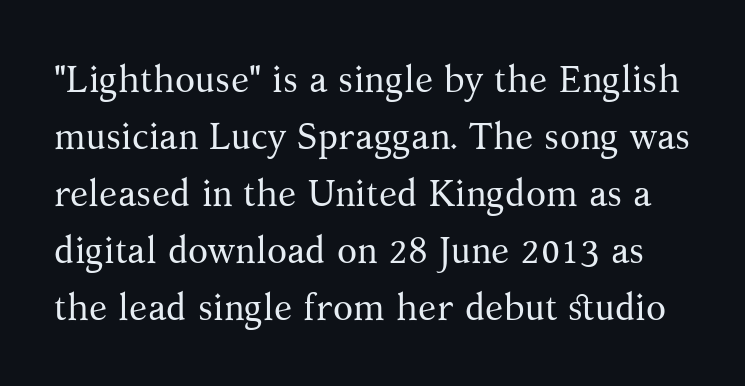
{"serif": "yes", "italic": "no", "bold": "no", "weight": "regular", "width": "normal", "stroke_contrast": "medium", "x_height": "medium", "monospaced": "no", "underline": "no", "line_spacing": "normal", "line_spacing_ratio": 1.54, "letter_spacing": "normal", "letter_spacing_em": 0.0, "glyph_px": 37}
